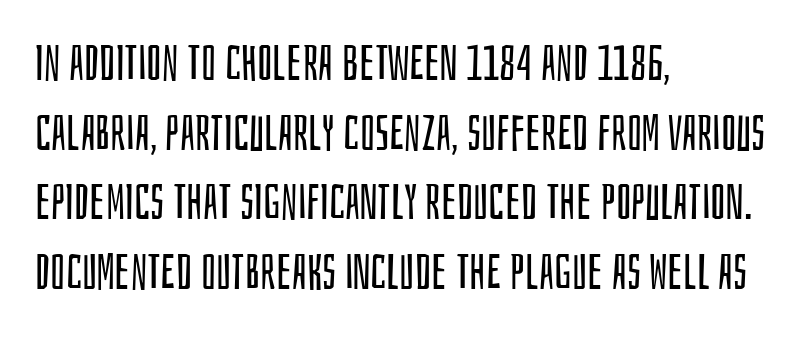
{"serif": "no", "italic": "no", "bold": "no", "weight": "regular", "width": "condensed", "stroke_contrast": "low", "x_height": "large", "monospaced": "no", "underline": "no", "align": "left", "line_spacing": "normal", "line_spacing_ratio": 1.42, "letter_spacing": "normal", "letter_spacing_em": 0.0, "glyph_px": 49}
